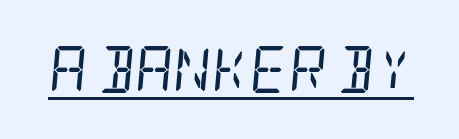
This is underlined copy, the kind a proofreader might mark for attention. Serif or sans? Serif — the stroke terminals have little feet. In terms of posture, this sample is oblique. Nothing unusual about the tracking: characters are spaced as the font intends.
